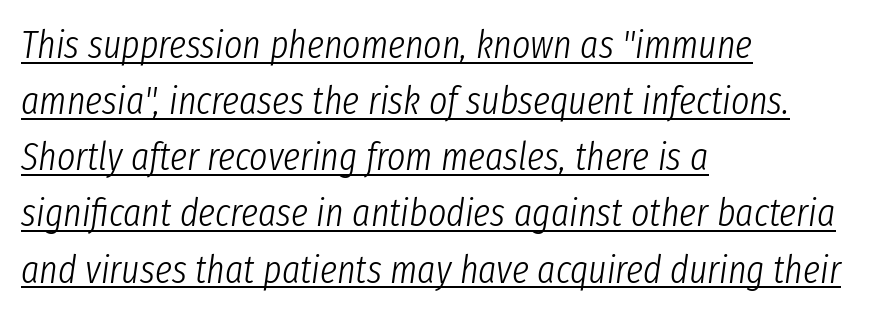
Compared with typical paragraphs, the rows here are spaced about the same. Emphasis is given by a line drawn under the lettering. Looking at the ascenders, they clearly lean. The typesetting does not lean heavy: it is not bold.
